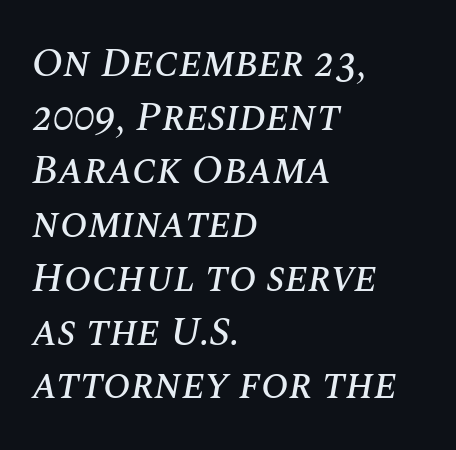
Q: Is the text italic (slanted)? A: Yes, it leans right by about 10 degrees.
Q: Is the text underlined? A: No.
Q: How is the paragraph aligned? A: Left-aligned.
Q: Is the spacing between letters normal or unusually wide? A: Normal.
Q: Is the spacing between lines tight, normal or loose? A: Normal.
Q: Width (condensed, normal, or wide)? A: Normal.
Q: Stroke contrast? A: Medium.
Q: x-height? A: Large.
Q: Monospaced? A: No.
